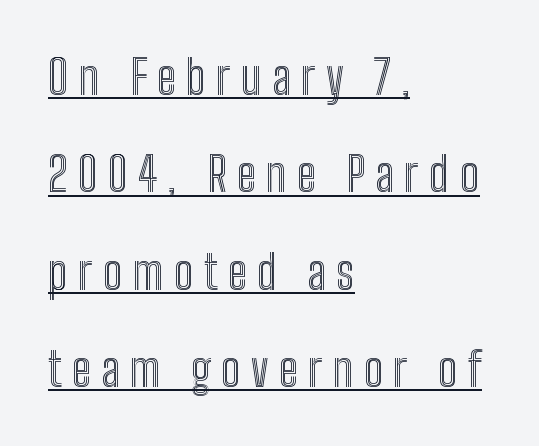
Ordinary non-slanted type is in use. A great deal of white space separates one row of letters from the next. Here the designer chose a conventional face with non-uniform glyph widths. All the whitespace from short lines collects on the right.
